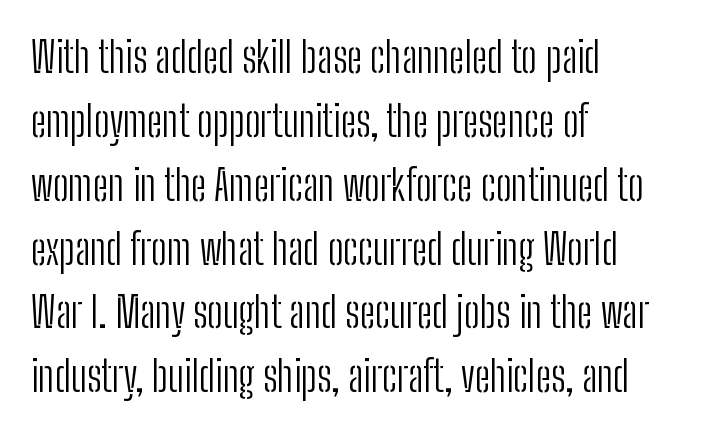
Q: Is the text bold? A: No.
Q: Is the text italic (slanted)? A: No, it is upright.
Q: Is the typeface a serif or a sans-serif typeface? A: Sans-serif.
Q: Is the text underlined? A: No.
Q: How is the paragraph aligned? A: Left-aligned.
Q: Is the spacing between letters normal or unusually wide? A: Normal.
Q: Is the spacing between lines tight, normal or loose? A: Normal.
Q: Width (condensed, normal, or wide)? A: Condensed.
Q: Stroke contrast? A: Low.
Q: x-height? A: Medium.
Q: Monospaced? A: No.
